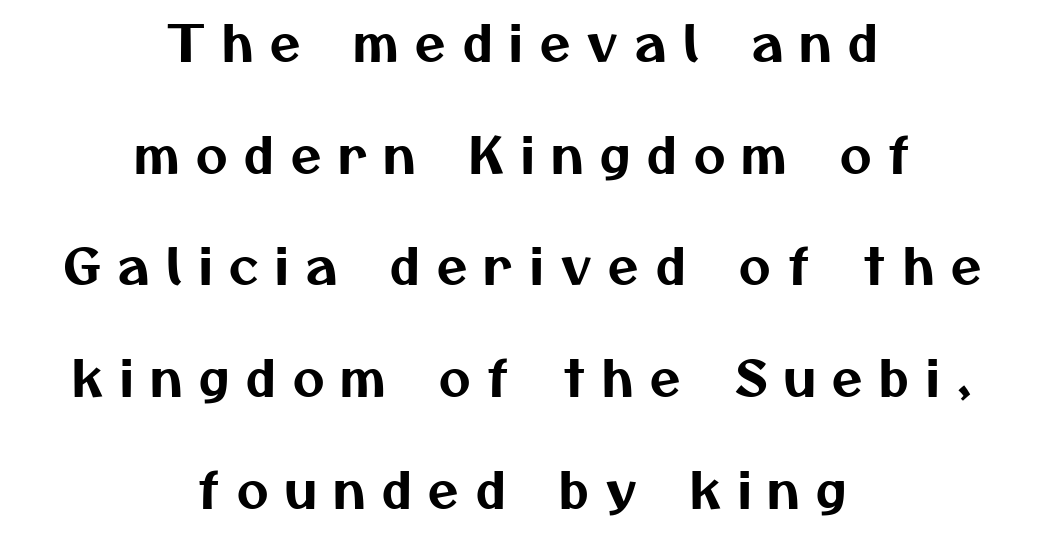
The image shows 49 px sans-serif type; set centered, loose line spacing (2.28x), unusually wide letter spacing (+0.35 em), not underlined; medium stroke contrast and a medium x-height.
